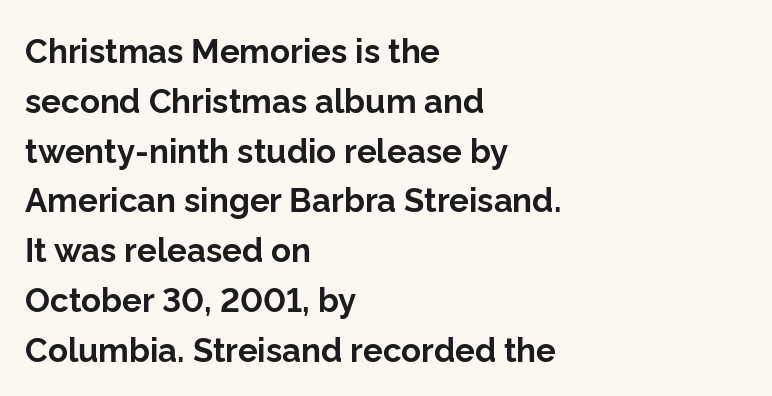
This sample uses an upright cut, with every glyph sitting square on the baseline. Grotesque or geometric, the face here clearly has no serifs. This rendering features lettering with no underline. A full-strength bold gives these letters their thick strokes. Think of a printed novel: that variable character pitch is what you see here. The text block is weighted toward the left margin, trailing off unevenly rightward.
